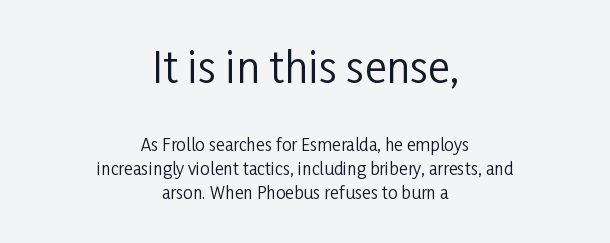
{"serif": "no", "italic": "no", "bold": "no", "weight": "regular", "width": "condensed", "stroke_contrast": "low", "x_height": "medium", "monospaced": "no", "underline": "no", "align": "center", "line_spacing": "normal", "line_spacing_ratio": 1.43, "letter_spacing": "normal", "letter_spacing_em": 0.0, "larger_block": "first", "size_ratio": 2.47, "glyph_px": 42}
